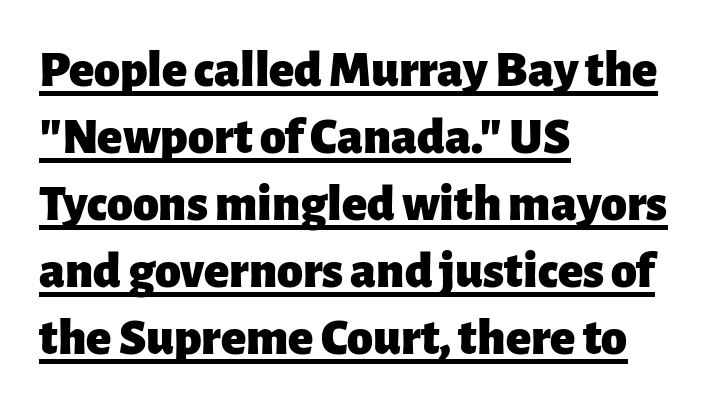
The glyphs are accompanied by a horizontal stroke just below them. Stroke thickness is high; the sample reads as a true bold. Is there any slant? The stems are plumb. This sample has the flowing, uneven cadence of proportional lettering. Caption: multi-line text, flush left, ragged right. Stroke terminals: plain, sans-serif.
